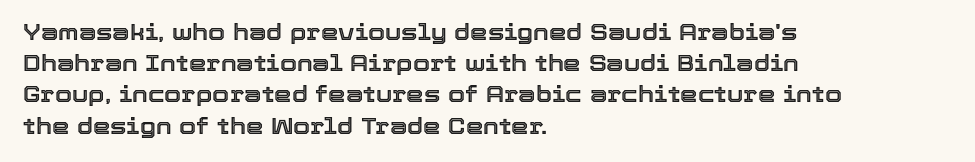
The image shows 22 px text type, upright; set left-aligned, normal line spacing (1.42x), normal letter spacing, not underlined.
